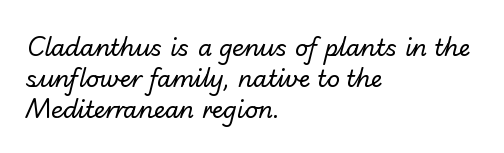
{"bold": "no", "underline": "no", "align": "left", "line_spacing": "normal", "line_spacing_ratio": 1.34, "letter_spacing": "normal", "letter_spacing_em": 0.0, "glyph_px": 23}
